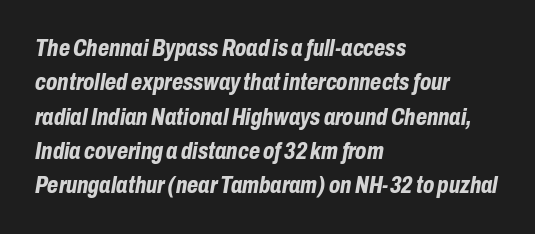
The image shows 23 px bold type, italic (leaning right); set left-aligned, normal line spacing (1.49x), normal letter spacing, not underlined.
